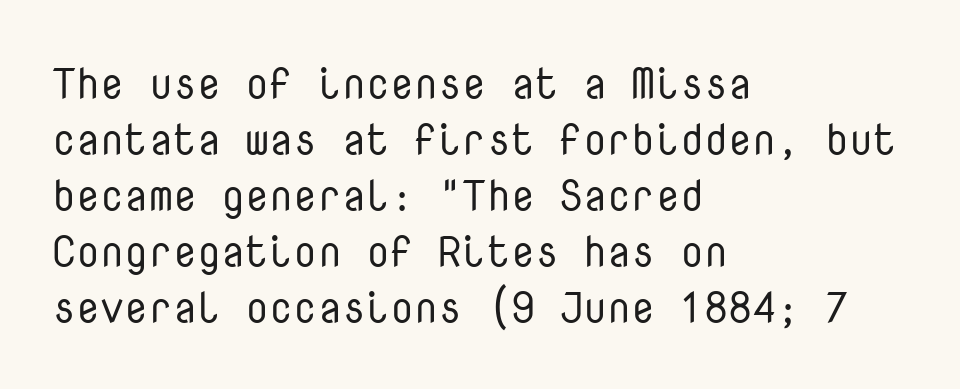
The image shows 43 px regular-weight sans-serif type, upright, monospaced; set left-aligned, normal line spacing (1.3x), normal letter spacing, not underlined; low stroke contrast and a medium x-height.
